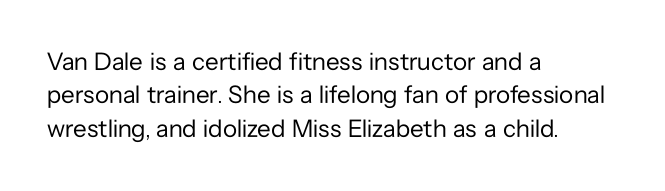
Q: Is the text bold? A: No.
Q: Is the text italic (slanted)? A: No, it is upright.
Q: Is the text underlined? A: No.
Q: How is the paragraph aligned? A: Left-aligned.
Q: Is the spacing between letters normal or unusually wide? A: Normal.
Q: Is the spacing between lines tight, normal or loose? A: Normal.
